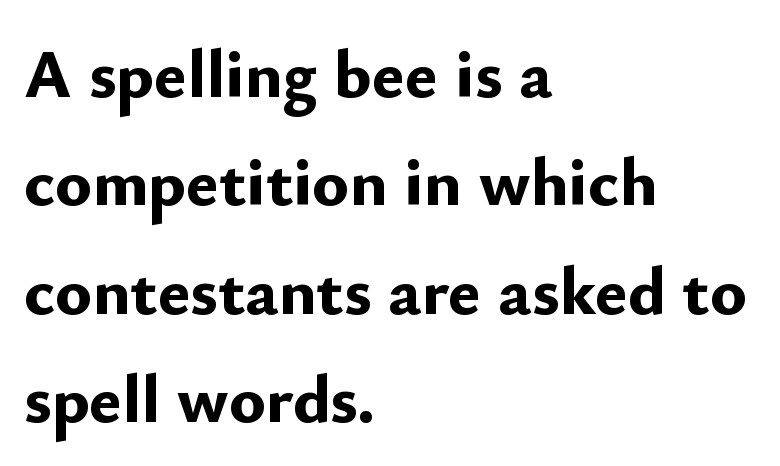
You could not count columns in this text — the font is proportionally spaced. Compared with a centered layout, this one pins lines to the left instead. Is there any slant? The stems are plumb. Baseline-to-baseline distance is the conventional proportion of letter height. I'd describe the lettering as bold — thick and assertive.
